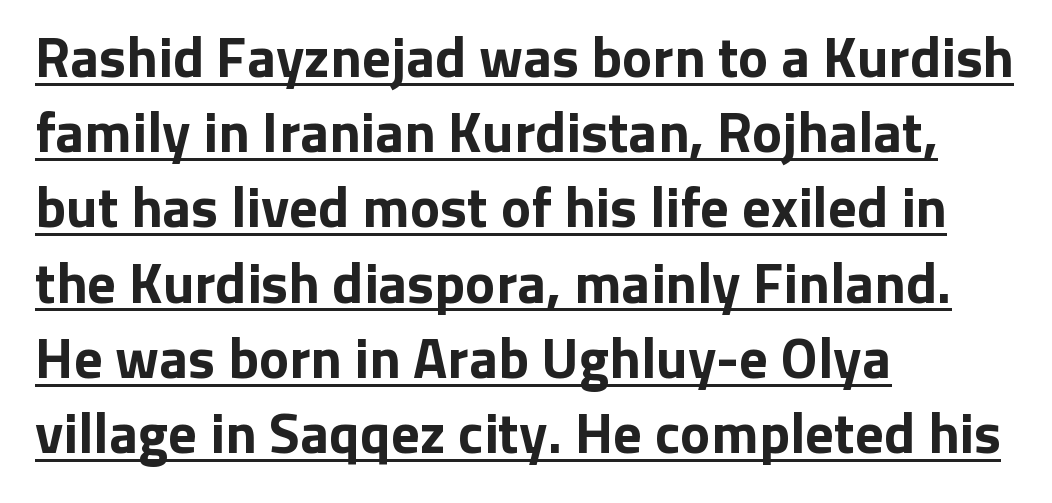
{"serif": "no", "italic": "no", "bold": "yes", "weight": "bold", "width": "normal", "stroke_contrast": "low", "x_height": "medium", "monospaced": "no", "underline": "yes", "align": "left", "line_spacing": "normal", "line_spacing_ratio": 1.32, "letter_spacing": "normal", "letter_spacing_em": 0.0, "glyph_px": 57}
